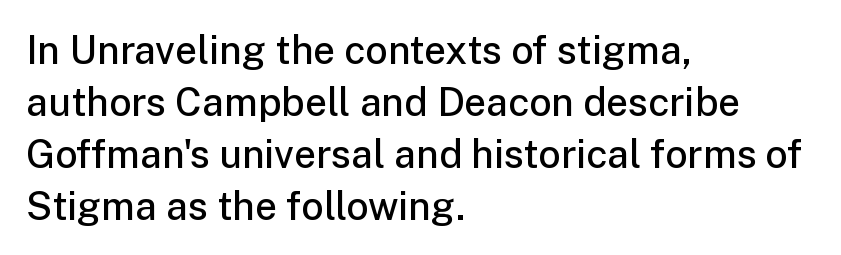
Q: Is the text bold? A: Semi-bold.
Q: Is the text italic (slanted)? A: No, it is upright.
Q: Is the typeface a serif or a sans-serif typeface? A: Sans-serif.
Q: Is the text underlined? A: No.
Q: How is the paragraph aligned? A: Left-aligned.
Q: Is the spacing between letters normal or unusually wide? A: Normal.
Q: Is the spacing between lines tight, normal or loose? A: Normal.
Q: Width (condensed, normal, or wide)? A: Normal.
Q: Stroke contrast? A: Low.
Q: x-height? A: Medium.
Q: Monospaced? A: No.
